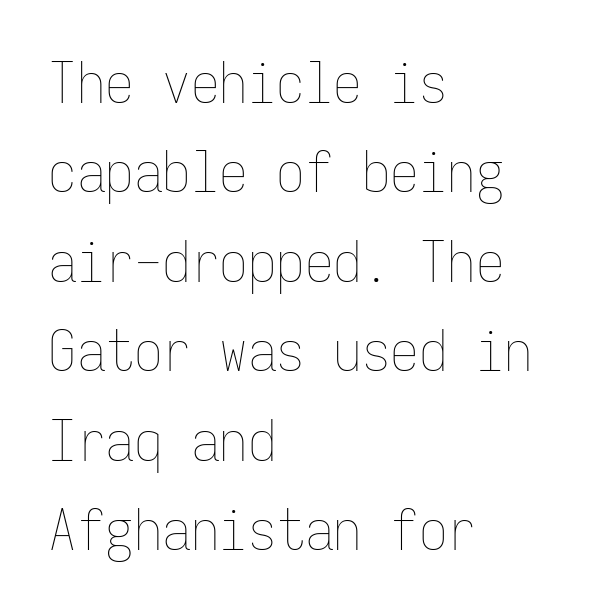
The lines in this sample share a left origin and differ only in where they stop. A roman cut, with each character standing at attention. The font is comparable to plain body text, perhaps lighter. Has an underline been added? It has not. Nobody touched the tracking dial on this one. How would I describe the line gaps? Plain and ordinary.
